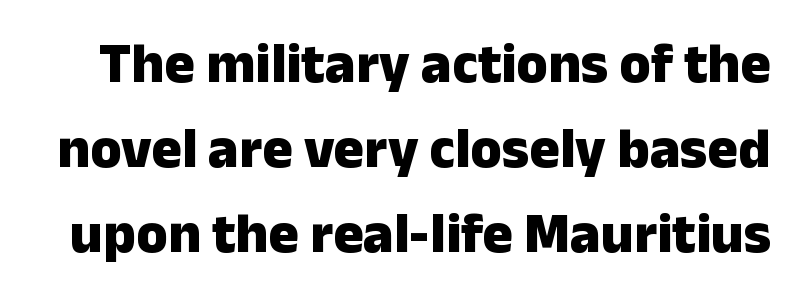
Q: Is the text bold? A: Yes.
Q: Is the text italic (slanted)? A: No, it is upright.
Q: Is the typeface a serif or a sans-serif typeface? A: Sans-serif.
Q: Is the text underlined? A: No.
Q: Is the spacing between letters normal or unusually wide? A: Normal.
Q: Is the spacing between lines tight, normal or loose? A: Normal.
Q: Width (condensed, normal, or wide)? A: Normal.
Q: Stroke contrast? A: Low.
Q: x-height? A: Medium.
Q: Monospaced? A: No.
